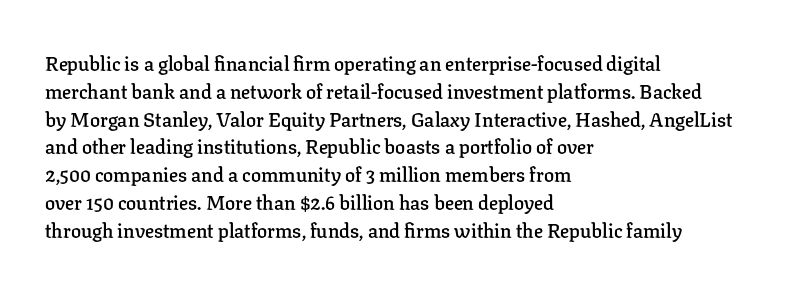
Q: Is the text bold? A: Semi-bold.
Q: Is the text italic (slanted)? A: No, it is upright.
Q: Is the text underlined? A: No.
Q: How is the paragraph aligned? A: Left-aligned.
Q: Is the spacing between letters normal or unusually wide? A: Normal.
Q: Is the spacing between lines tight, normal or loose? A: Normal.
